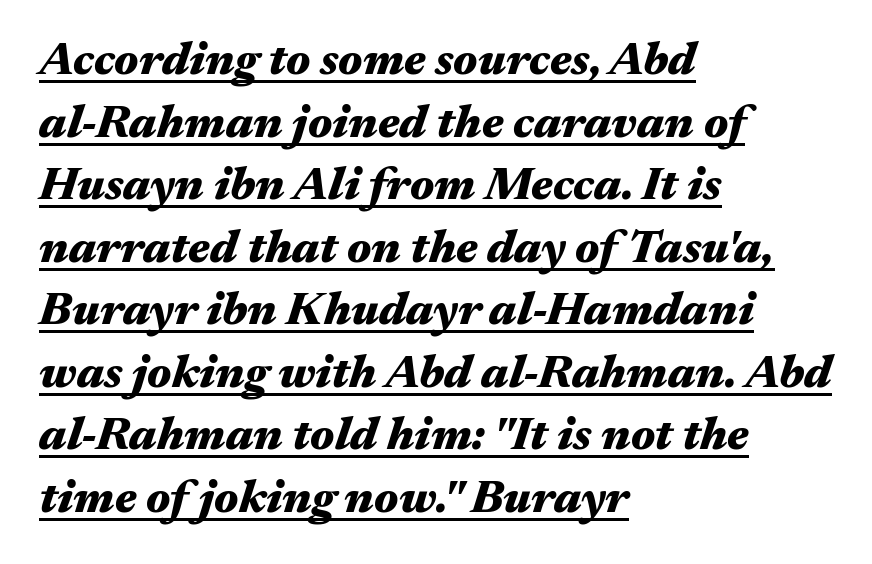
{"italic": "yes", "lean": "right", "slant_degrees": 17, "bold": "yes", "weight": "heavy", "width": "wide", "stroke_contrast": "medium", "x_height": "medium", "monospaced": "no", "underline": "yes", "align": "left", "line_spacing": "normal", "line_spacing_ratio": 1.33, "letter_spacing": "normal", "letter_spacing_em": 0.0, "glyph_px": 47}
